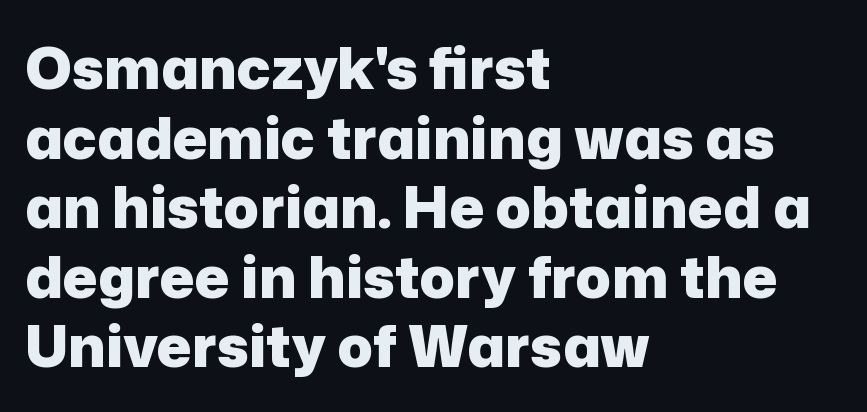
The image shows 58 px heavy sans-serif type, upright; set left-aligned, line spacing 1.2x, normal letter spacing, not underlined; low stroke contrast and a medium x-height.
